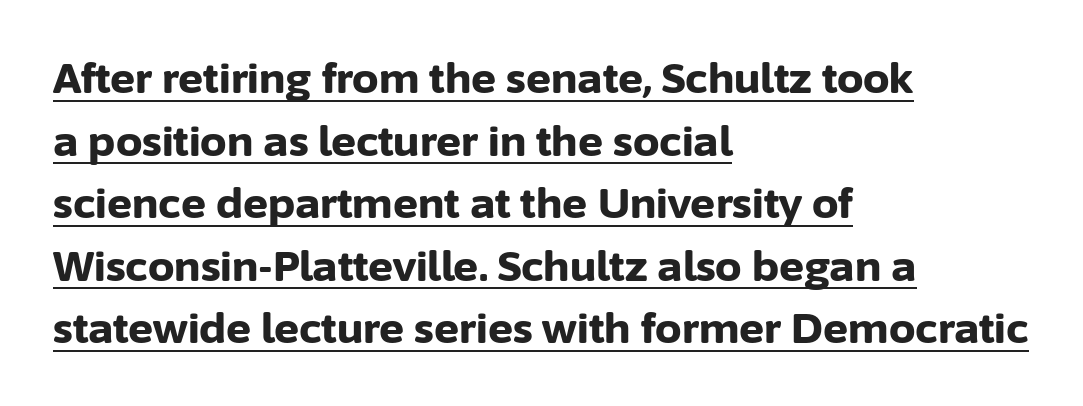
{"serif": "no", "italic": "no", "bold": "yes", "weight": "bold", "width": "normal", "stroke_contrast": "low", "x_height": "medium", "monospaced": "no", "underline": "yes", "align": "left", "line_spacing": "normal", "line_spacing_ratio": 1.49, "letter_spacing": "normal", "letter_spacing_em": 0.0, "glyph_px": 42}
